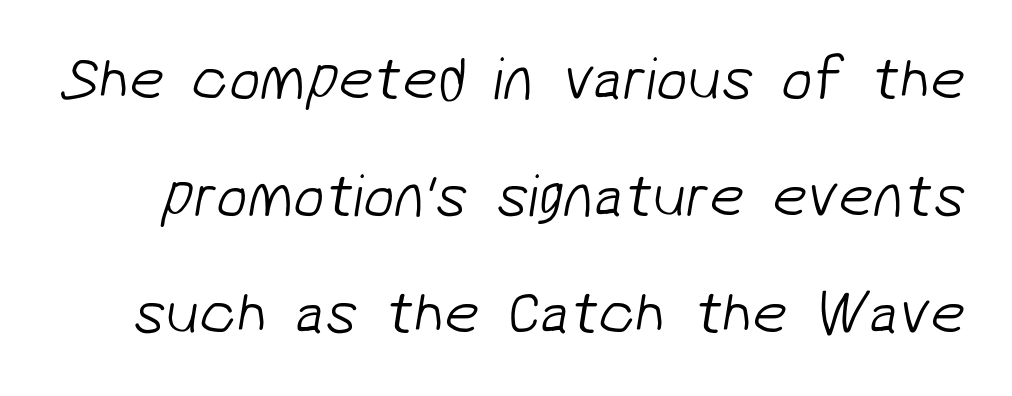
The image shows 62 px light sans-serif type; set line spacing 1.89x, normal letter spacing, not underlined; low stroke contrast and a medium x-height.
